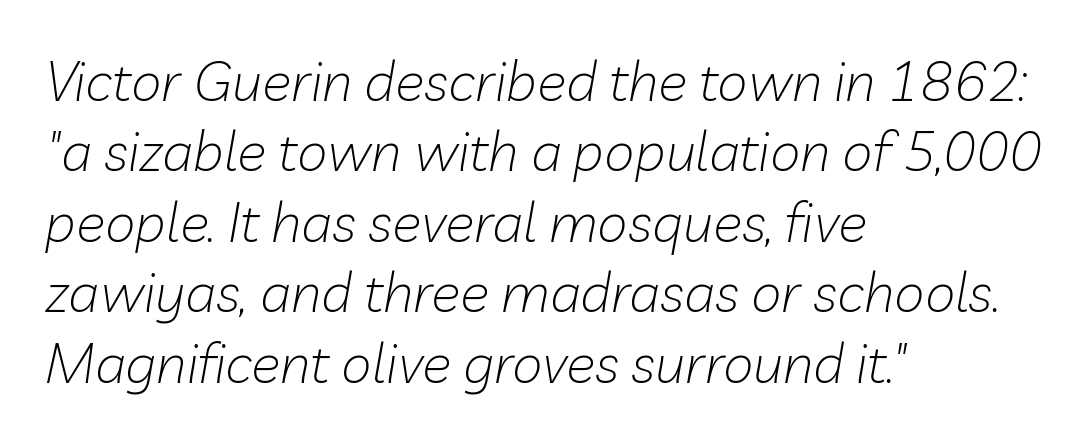
This is not heavy type; no bold has been used. These lines stack with their left ends in a neat column. The designer left line spacing at the default. Descenders are the only things crossing below the line. Is the type slanted? Yes — the strokes lean at a clear angle.
